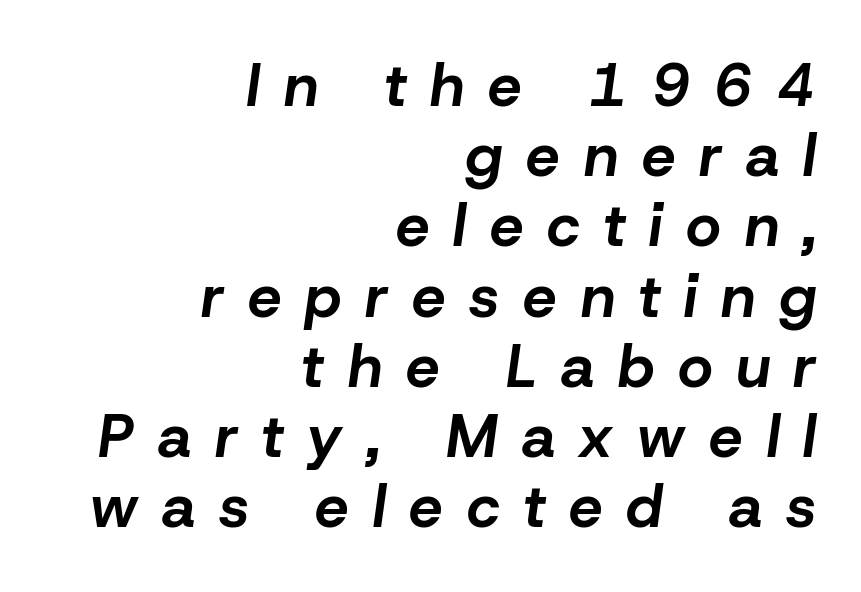
Q: Is the text bold? A: Yes.
Q: Is the text italic (slanted)? A: Yes, it leans right by about 8 degrees.
Q: Is the text underlined? A: No.
Q: How is the paragraph aligned? A: Right-aligned.
Q: Is the spacing between letters normal or unusually wide? A: Unusually wide.
Q: Width (condensed, normal, or wide)? A: Normal.
Q: Stroke contrast? A: Low.
Q: x-height? A: Medium.
Q: Monospaced? A: No.
